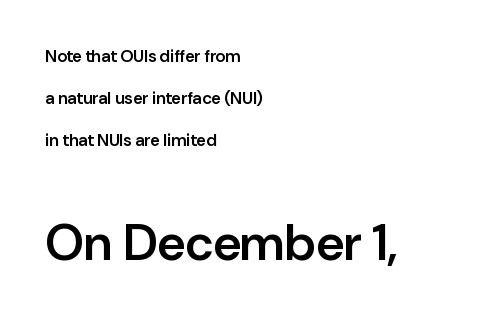
There is no visible air inserted between adjacent glyphs. Character size in the trailing block exceeds that of the leading block. This is the in-between weight designers call semibold or demi. In terms of letterform style, serifs are entirely absent. Proportional: the letters do not fall into vertical columns.
